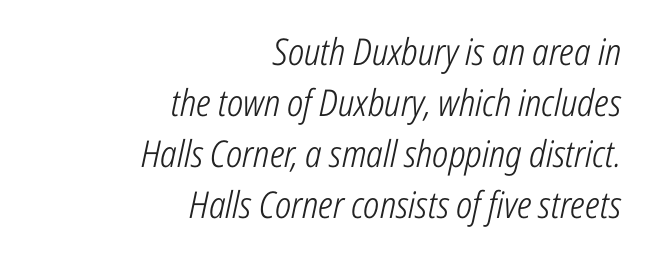
Descenders are the only things crossing below the line. Quick note: italic. What stands out about the letter spacing? Nothing — it is the standard amount. The vertical gap from one line to the next is medium. Summary of weight: not heavy and not bold.
